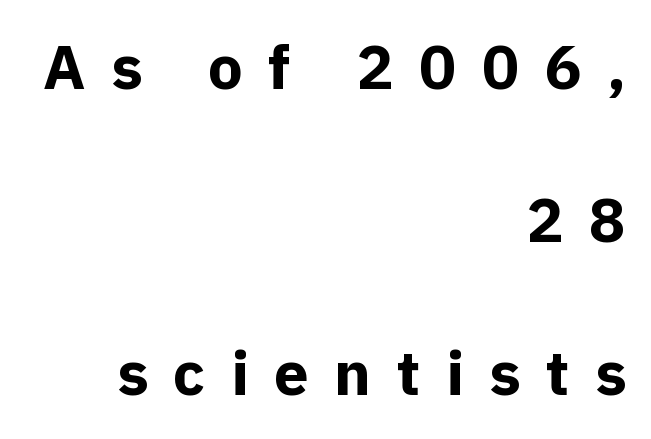
Q: Is the text bold? A: Yes.
Q: Is the text italic (slanted)? A: No, it is upright.
Q: Is the typeface a serif or a sans-serif typeface? A: Sans-serif.
Q: Is the text underlined? A: No.
Q: How is the paragraph aligned? A: Right-aligned.
Q: Is the spacing between letters normal or unusually wide? A: Unusually wide.
Q: Is the spacing between lines tight, normal or loose? A: Loose.
Q: Width (condensed, normal, or wide)? A: Normal.
Q: x-height? A: Medium.
Q: Monospaced? A: No.
